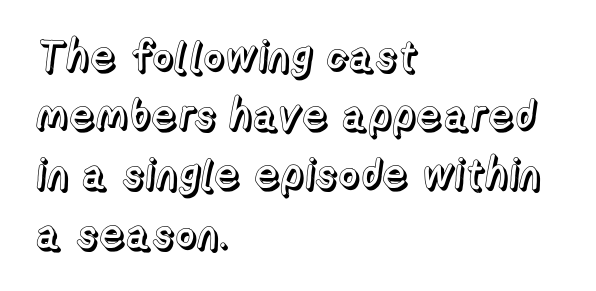
{"width": "normal", "x_height": "medium", "monospaced": "no", "underline": "no", "align": "left", "line_spacing": "normal", "line_spacing_ratio": 1.41, "letter_spacing": "normal", "letter_spacing_em": 0.0, "glyph_px": 42}
